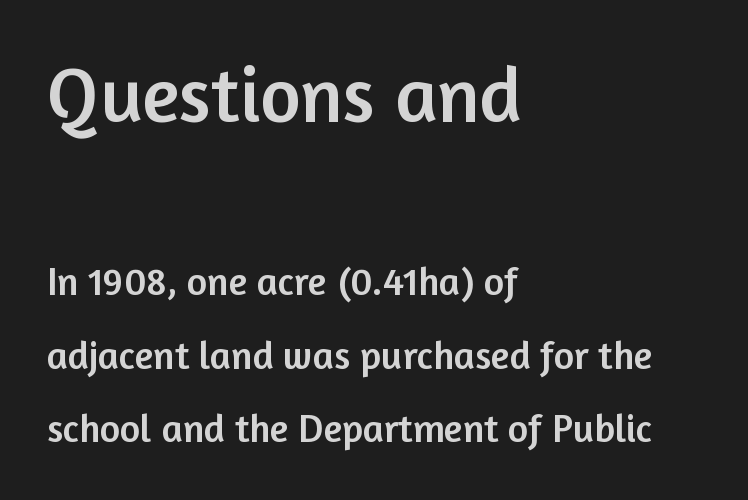
Q: Is the text italic (slanted)? A: No, it is upright.
Q: Is the typeface a serif or a sans-serif typeface? A: Sans-serif.
Q: Is the text underlined? A: No.
Q: How is the paragraph aligned? A: Left-aligned.
Q: Is the spacing between letters normal or unusually wide? A: Normal.
Q: Which block of text is set in a larger size, the first (top) or the second (bottom)? A: The first (top) one.
Q: Width (condensed, normal, or wide)? A: Normal.
Q: Stroke contrast? A: Low.
Q: x-height? A: Medium.
Q: Monospaced? A: No.
